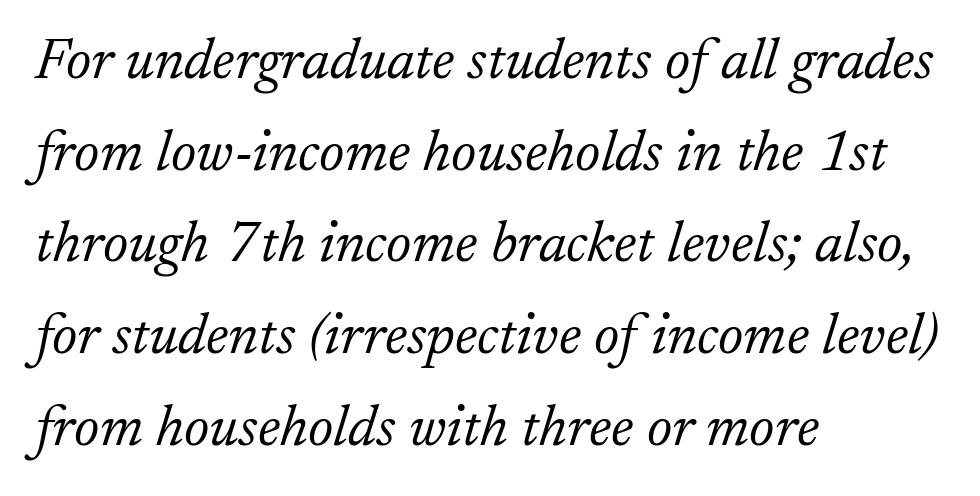
The image shows 58 px light serif type, italic (leaning right); set left-aligned, normal line spacing (1.58x), normal letter spacing, not underlined; low stroke contrast and a small x-height.
